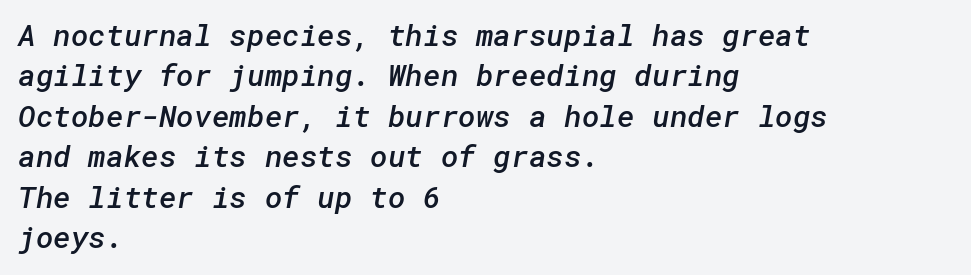
{"serif": "no", "bold": "semi", "weight": "semibold", "width": "normal", "stroke_contrast": "low", "x_height": "medium", "underline": "no", "align": "left", "line_spacing": "normal", "line_spacing_ratio": 1.35, "letter_spacing": "normal", "letter_spacing_em": 0.0, "glyph_px": 30}
